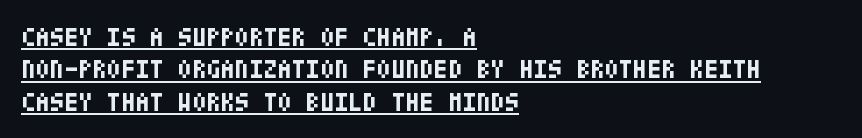
The image shows 26 px bold type, upright; set left-aligned, normal line spacing (1.25x), normal letter spacing, underlined.
